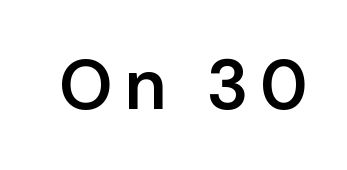
{"serif": "no", "italic": "no", "bold": "semi", "weight": "semibold", "width": "normal", "stroke_contrast": "low", "x_height": "medium", "monospaced": "no", "underline": "no", "glyph_px": 70}
